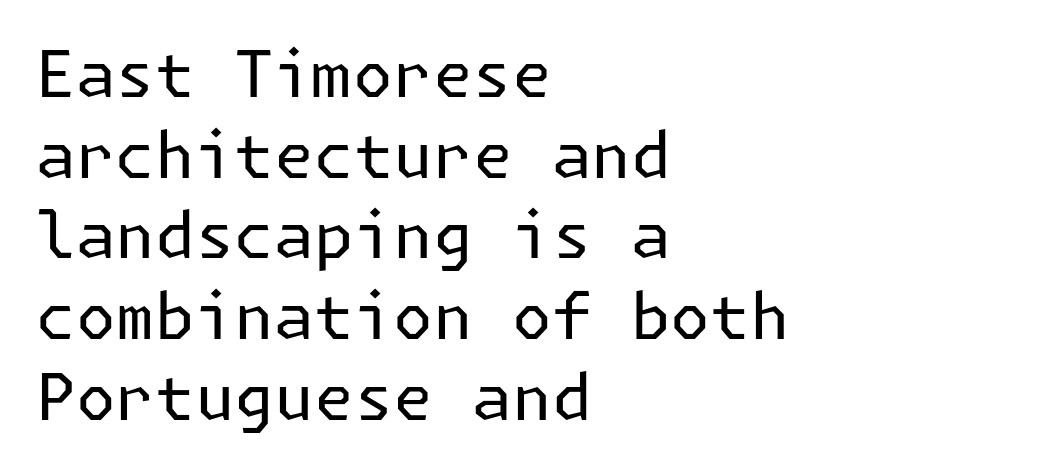
{"serif": "no", "italic": "no", "bold": "no", "weight": "regular", "width": "normal", "stroke_contrast": "low", "x_height": "medium", "underline": "no", "align": "left", "line_spacing": "normal", "line_spacing_ratio": 1.26, "letter_spacing": "normal", "letter_spacing_em": 0.0, "glyph_px": 64}
